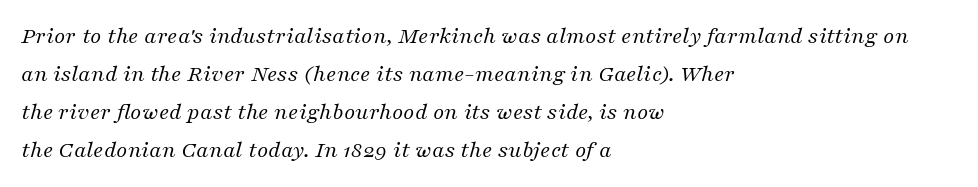
The image shows 24 px text type, italic (leaning right); set left-aligned, normal line spacing (1.59x), normal letter spacing, not underlined.
